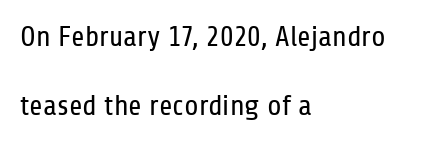
Where is the straight margin? On the left. Each letter keeps its own natural width here, so spacing adapts to shape. Vertical spacing — loose. Is the letter spacing exaggerated? No — it looks like the ordinary default. Grotesque or geometric, the face here clearly has no serifs. The characters are drawn with everyday or finer stroke widths.
